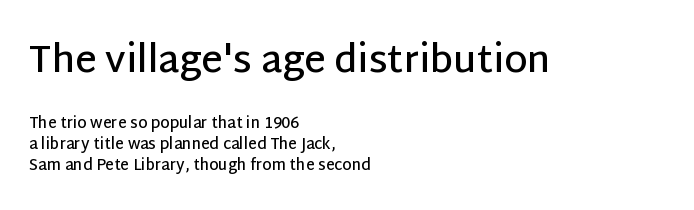
The image shows 37 px semibold sans-serif type, upright; set left-aligned, normal line spacing (1.39x), normal letter spacing, not underlined; the first (top) block is 2.47x larger; low stroke contrast and a large x-height.
